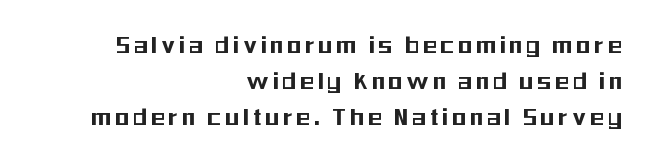
The image shows 28 px condensed sans-serif type, upright; set right-aligned, normal line spacing (1.28x), not underlined; medium stroke contrast and a medium x-height.
